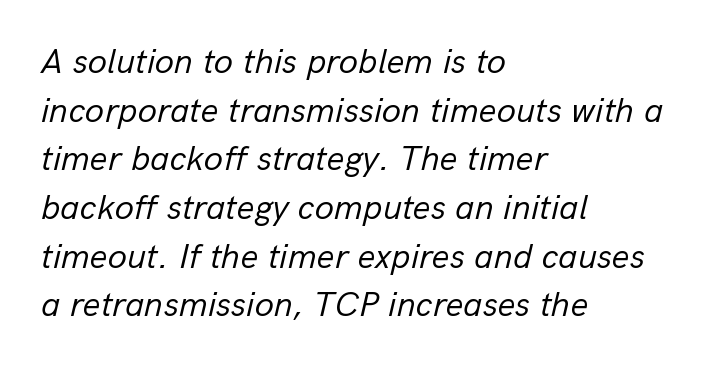
{"italic": "yes", "lean": "right", "slant_degrees": 13, "bold": "no", "weight": "regular", "width": "normal", "stroke_contrast": "low", "x_height": "medium", "monospaced": "no", "underline": "no", "align": "left", "line_spacing": "normal", "line_spacing_ratio": 1.39, "letter_spacing": "normal", "letter_spacing_em": 0.0, "glyph_px": 35}
